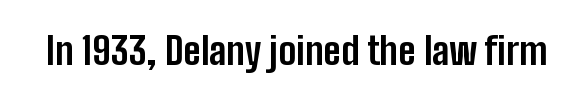
The image shows 38 px bold, condensed sans-serif type, upright; set normal letter spacing, not underlined; low stroke contrast and a medium x-height.
